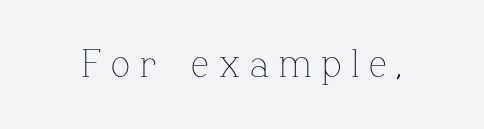
{"italic": "no", "bold": "no", "weight": "thin", "width": "normal", "stroke_contrast": "low", "x_height": "medium", "monospaced": "no", "underline": "no", "letter_spacing": "wide", "letter_spacing_em": 0.23, "glyph_px": 40}
